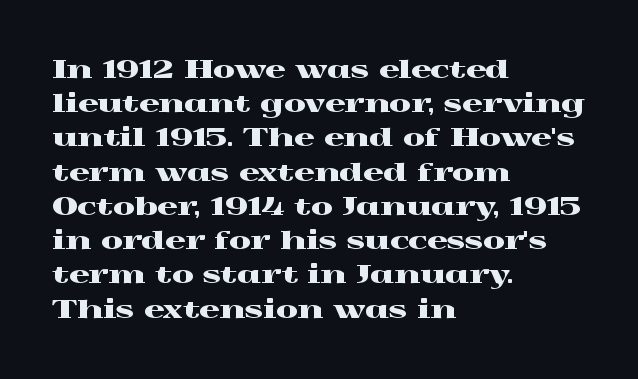
The lettering holds an erect, upright posture throughout. Nobody drew a line under any word here. This rendering uses left alignment, leaving the right contour irregular. Each new line begins a customary step beneath the previous one. Students, note that the glyphs here touch the page at normal intervals.
